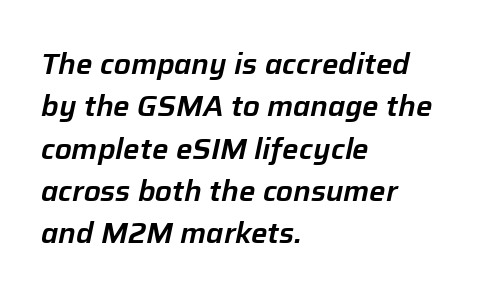
The image shows 29 px text type, italic (leaning right); set left-aligned, normal line spacing (1.46x), normal letter spacing, not underlined; low stroke contrast and a medium x-height.
